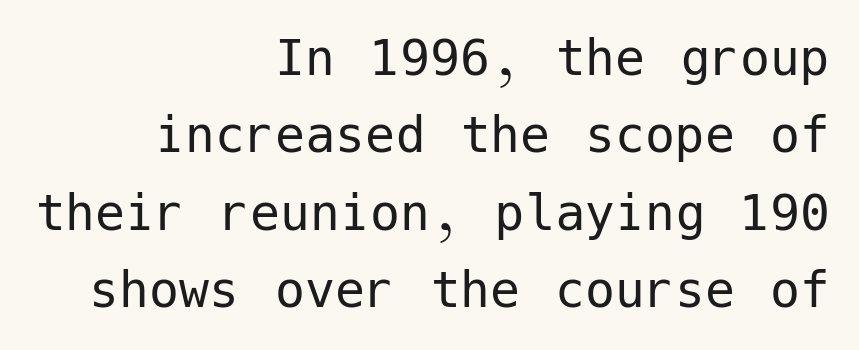
{"serif": "no", "italic": "no", "bold": "no", "weight": "regular", "width": "normal", "stroke_contrast": "low", "x_height": "medium", "underline": "no", "align": "right", "line_spacing": "normal", "line_spacing_ratio": 1.29, "letter_spacing": "normal", "letter_spacing_em": 0.0, "glyph_px": 60}
